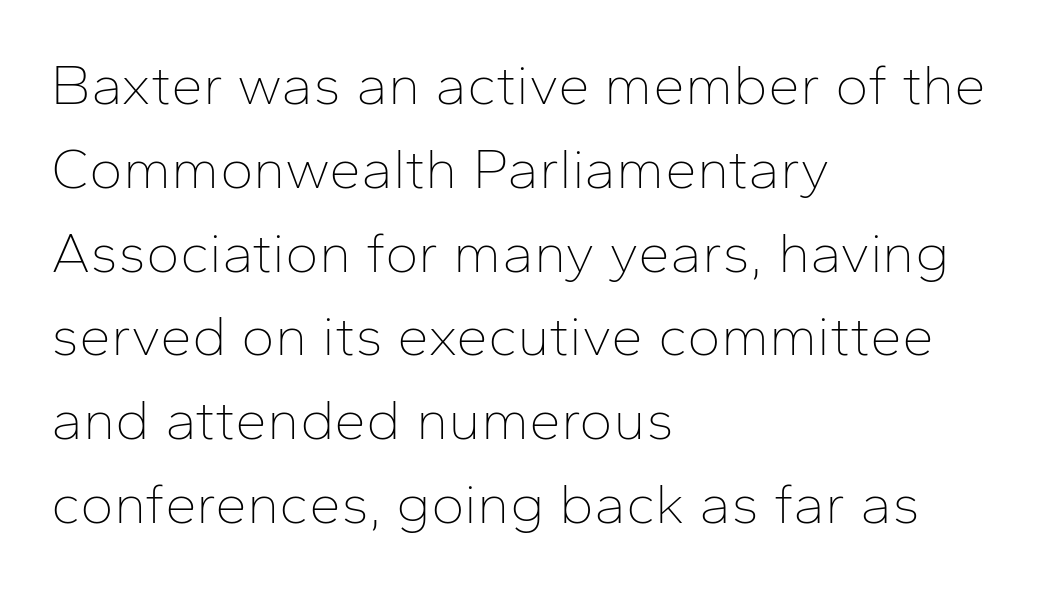
The image shows 57 px thin sans-serif type, upright; set left-aligned, normal line spacing (1.47x), normal letter spacing, not underlined; low stroke contrast and a medium x-height.
